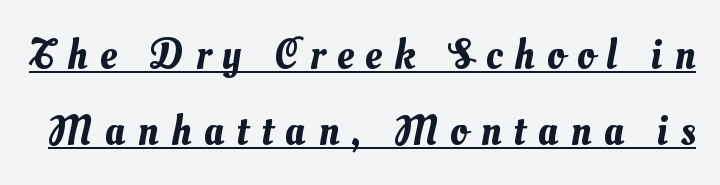
Spacing verdict: proportional, widths tailored to each character. Compared with typical body copy, the letter spacing here is much looser. The sample's only ornament is a line tracing under the words.
